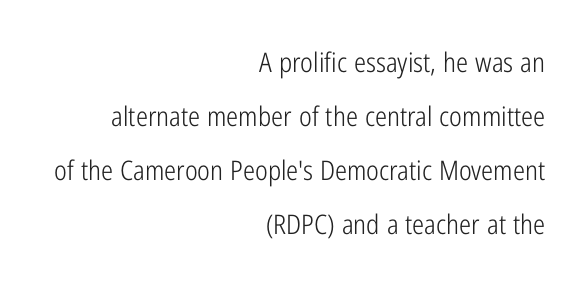
Q: Is the text bold? A: No.
Q: Is the text italic (slanted)? A: No, it is upright.
Q: Is the text underlined? A: No.
Q: How is the paragraph aligned? A: Right-aligned.
Q: Is the spacing between letters normal or unusually wide? A: Normal.
Q: Is the spacing between lines tight, normal or loose? A: Loose.
